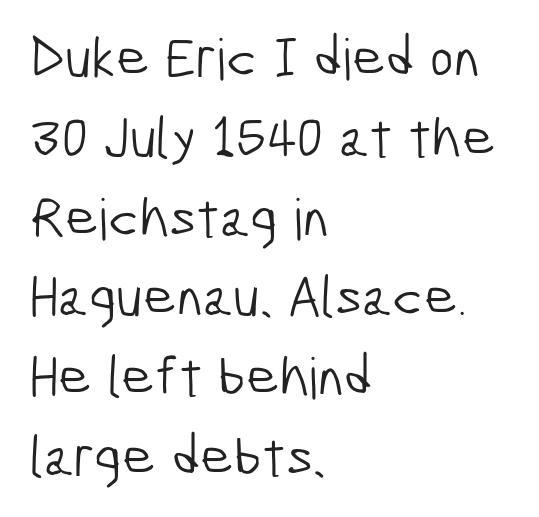
{"serif": "no", "bold": "no", "weight": "light", "width": "condensed", "stroke_contrast": "low", "x_height": "medium", "monospaced": "no", "underline": "no", "align": "left", "line_spacing": "normal", "line_spacing_ratio": 1.4, "letter_spacing": "normal", "letter_spacing_em": 0.0, "glyph_px": 57}
